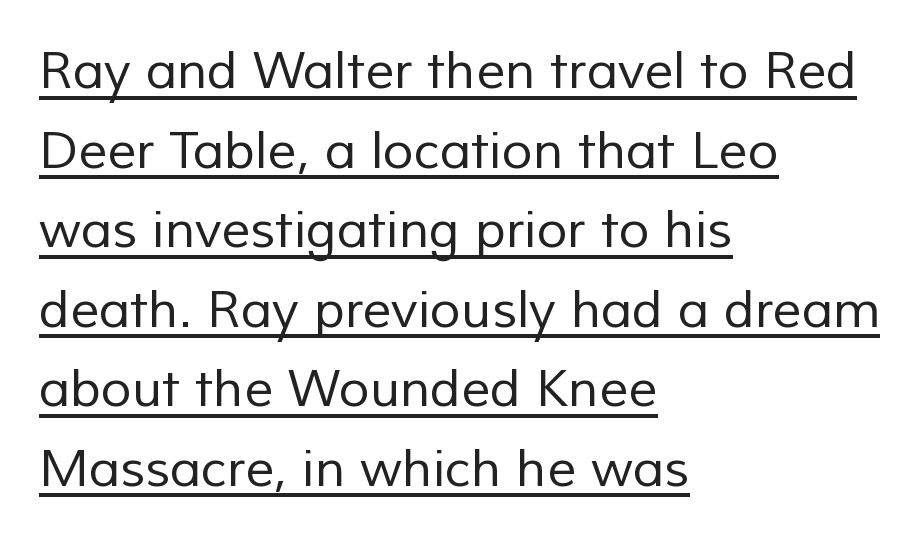
Q: Is the text bold? A: No.
Q: Is the typeface a serif or a sans-serif typeface? A: Sans-serif.
Q: Is the text underlined? A: Yes.
Q: How is the paragraph aligned? A: Left-aligned.
Q: Is the spacing between letters normal or unusually wide? A: Normal.
Q: Is the spacing between lines tight, normal or loose? A: Normal.
Q: Width (condensed, normal, or wide)? A: Normal.
Q: Stroke contrast? A: Low.
Q: x-height? A: Medium.
Q: Monospaced? A: No.
